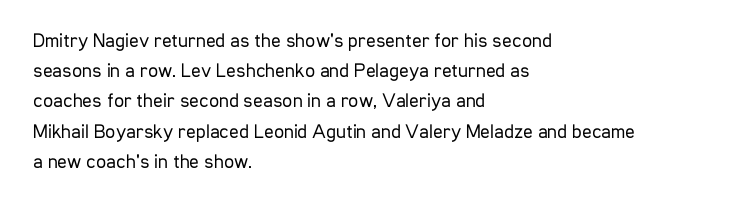
The image shows 20 px text type, upright; set left-aligned, normal line spacing (1.51x), normal letter spacing, not underlined.
